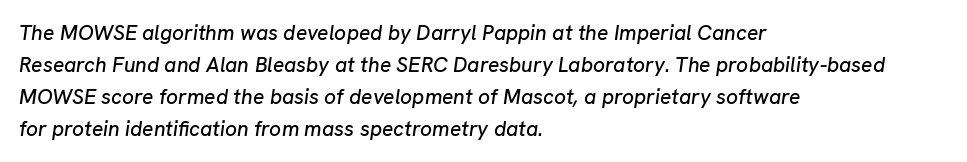
Q: Is the text italic (slanted)? A: Yes, it leans right by about 8 degrees.
Q: Is the text underlined? A: No.
Q: How is the paragraph aligned? A: Left-aligned.
Q: Is the spacing between letters normal or unusually wide? A: Normal.
Q: Is the spacing between lines tight, normal or loose? A: Normal.
